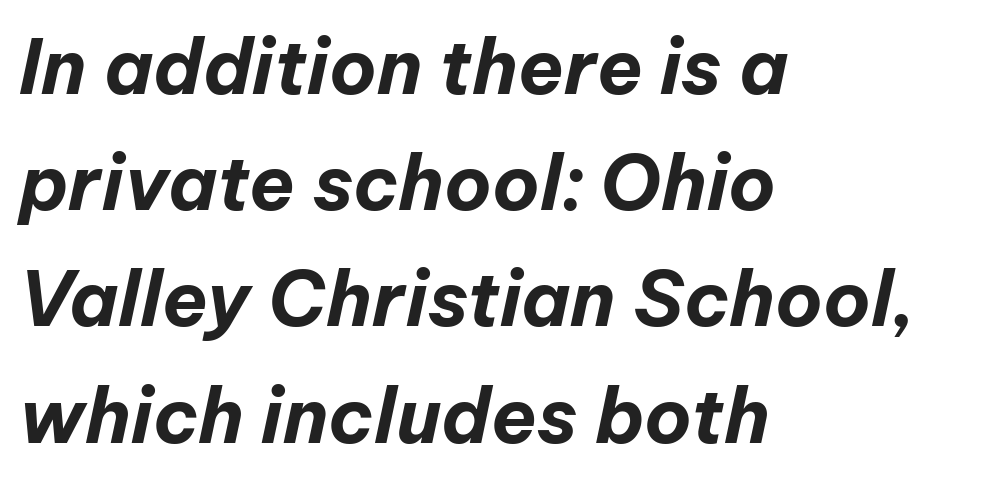
Q: Is the text bold? A: Yes.
Q: Is the text italic (slanted)? A: Yes, it leans right by about 12 degrees.
Q: Is the text underlined? A: No.
Q: How is the paragraph aligned? A: Left-aligned.
Q: Is the spacing between letters normal or unusually wide? A: Normal.
Q: Is the spacing between lines tight, normal or loose? A: Normal.
Q: Width (condensed, normal, or wide)? A: Normal.
Q: Stroke contrast? A: Low.
Q: x-height? A: Medium.
Q: Monospaced? A: No.
